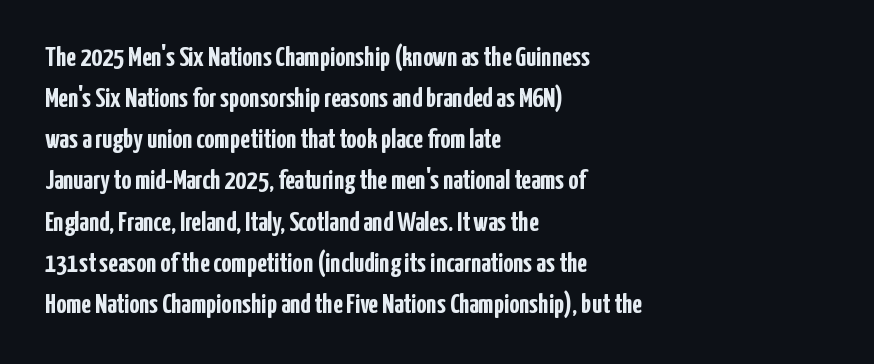
The image shows 28 px semibold, condensed sans-serif type, upright; set left-aligned, normal line spacing (1.47x), normal letter spacing, not underlined; low stroke contrast and a medium x-height.
